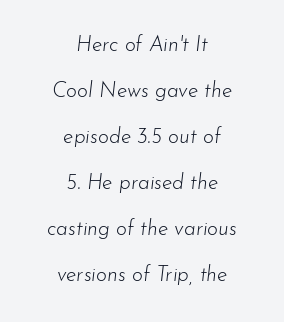
Each line is balanced around a shared central axis. Vertically, the passage feels expansive, rows floating well apart. You can tell it's italic because the verticals aren't actually vertical. Compared with a typical body face, this is equally light or lighter still. Between one letter and the next there's only the usual sliver of space.
